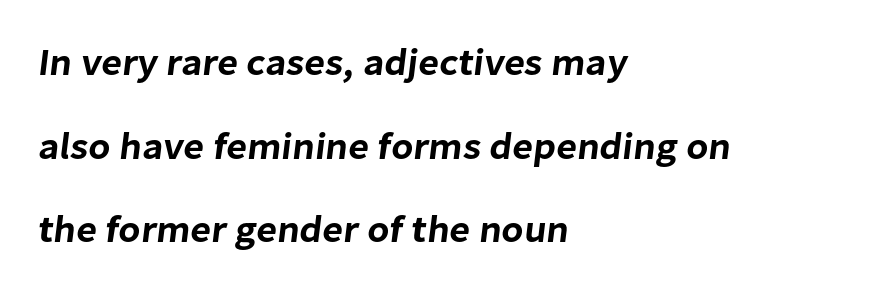
Q: Is the typeface a serif or a sans-serif typeface? A: Sans-serif.
Q: Is the text underlined? A: No.
Q: How is the paragraph aligned? A: Left-aligned.
Q: Is the spacing between letters normal or unusually wide? A: Normal.
Q: Is the spacing between lines tight, normal or loose? A: Loose.
Q: Width (condensed, normal, or wide)? A: Normal.
Q: Stroke contrast? A: Low.
Q: x-height? A: Medium.
Q: Monospaced? A: No.
